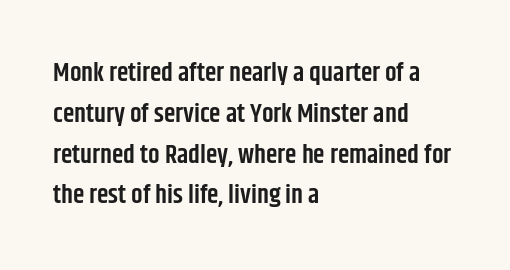
Caption: semibold face, moderately heavy strokes. Students, observe: this is what conventionally led text looks like. Quick note: not italic, upright. A bare baseline throughout the passage.
